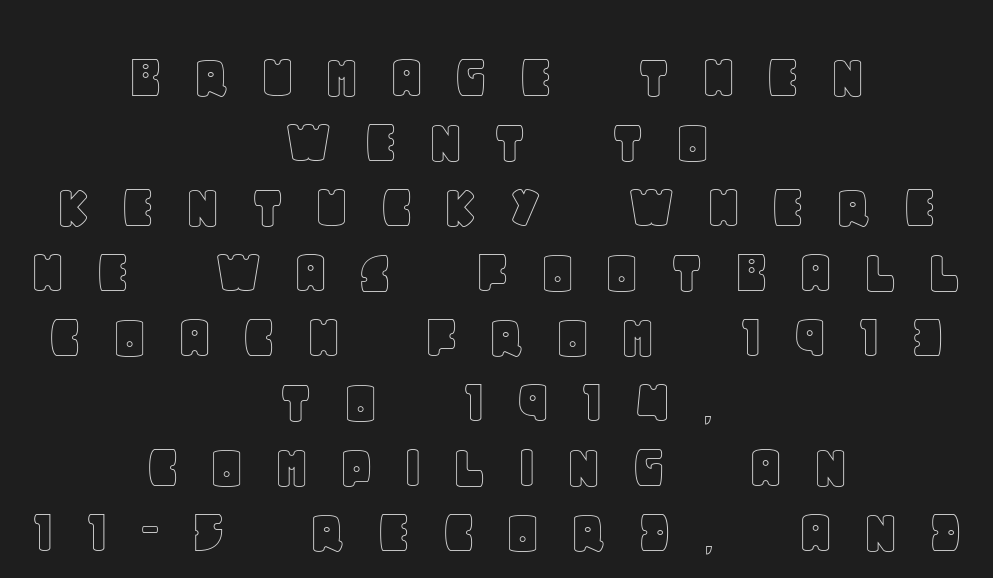
The image shows 65 px text type, upright; set centered, tight line spacing (1.0x), unusually wide letter spacing (+0.42 em), not underlined; a large x-height.
